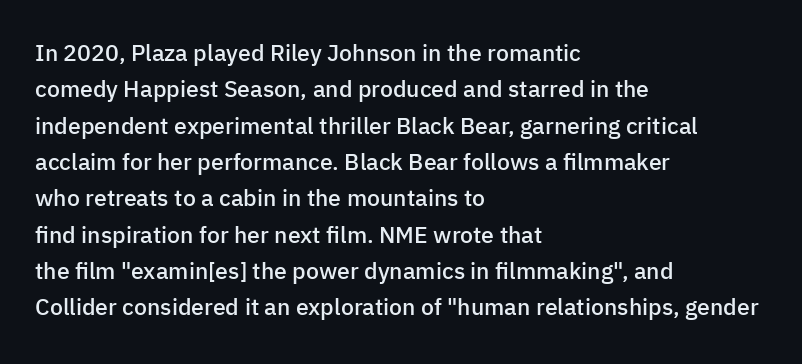
{"italic": "no", "bold": "semi", "underline": "no", "align": "left", "line_spacing": "normal", "line_spacing_ratio": 1.58, "letter_spacing": "normal", "letter_spacing_em": 0.0, "glyph_px": 23}
